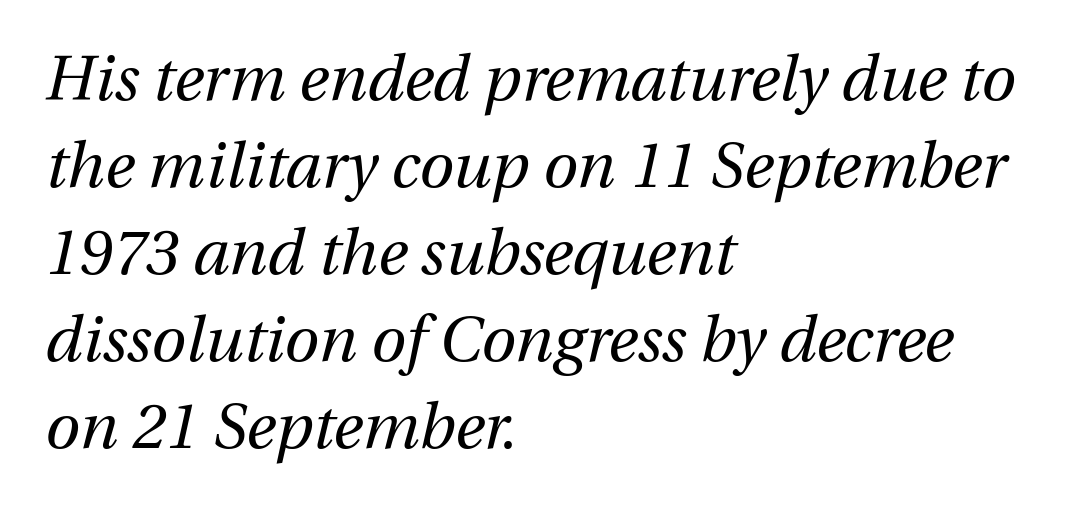
The image shows 63 px regular-weight type, italic (leaning right); set left-aligned, normal line spacing (1.38x), normal letter spacing, not underlined; medium stroke contrast and a medium x-height.
